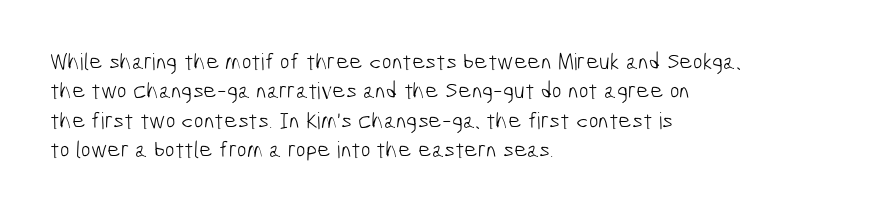
The image shows 23 px text type; set left-aligned, normal line spacing (1.28x), normal letter spacing, not underlined.
